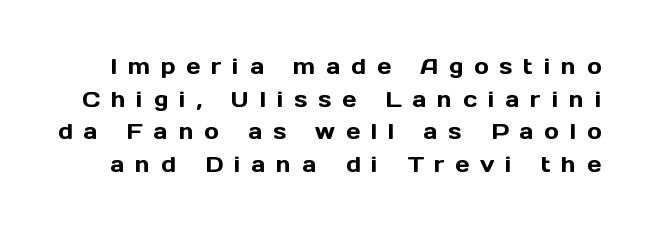
Q: Is the text italic (slanted)? A: No, it is upright.
Q: Is the text underlined? A: No.
Q: Is the spacing between letters normal or unusually wide? A: Unusually wide.
Q: Is the spacing between lines tight, normal or loose? A: Normal.
